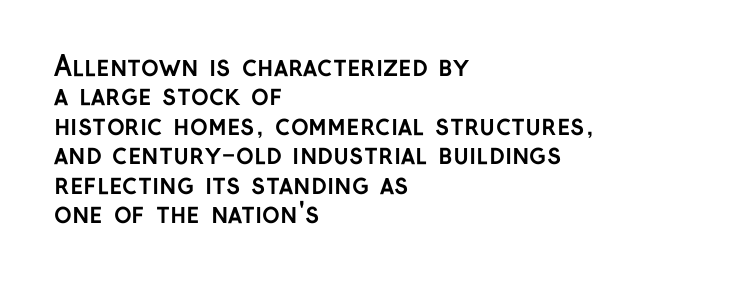
The image shows 27 px bold type, upright; set left-aligned, tight line spacing (1.09x), normal letter spacing, not underlined.
